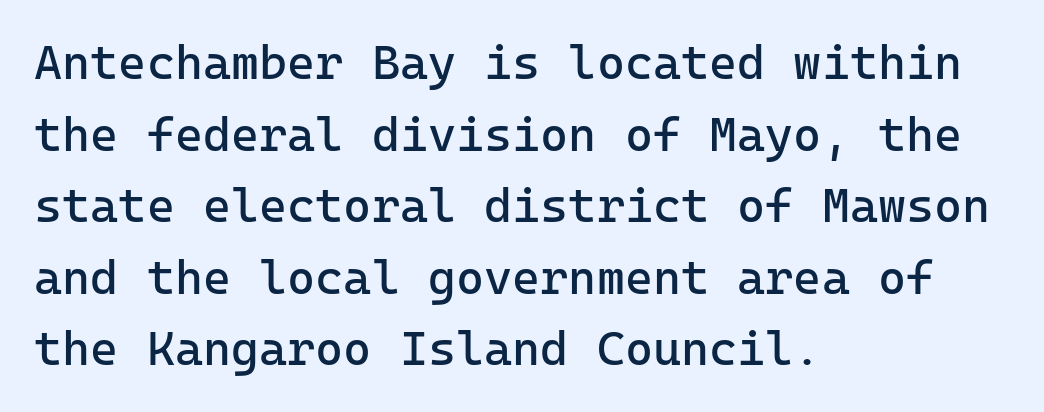
Heaviness? Minimal to ordinary, like unemphasized prose. Students, note that the glyphs here touch the page at normal intervals. Unlike a traditional serif, this face leaves its strokes unadorned. Which margin do the lines hug? The left one — the right edge is uneven.
